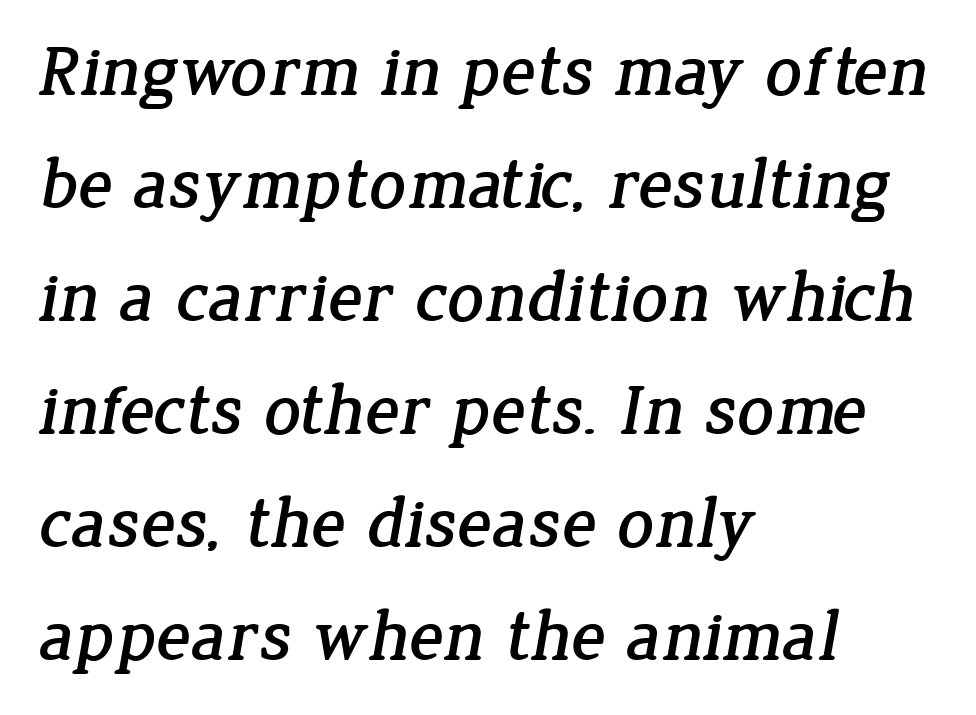
Is this a fixed-width face? No — the glyphs have proportional, varying widths. Honestly, the row spacing looks completely unremarkable. Visually the block forms a straight wall on the left and a jagged coastline on the right. The rendering keeps characters at their native spacing.
